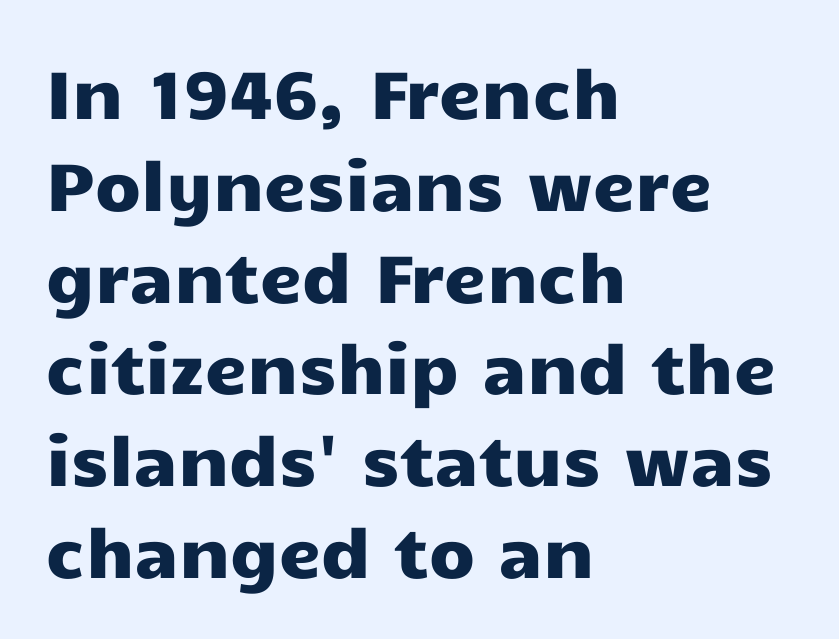
Q: Is the text italic (slanted)? A: No, it is upright.
Q: Is the typeface a serif or a sans-serif typeface? A: Sans-serif.
Q: Is the text underlined? A: No.
Q: How is the paragraph aligned? A: Left-aligned.
Q: Is the spacing between letters normal or unusually wide? A: Normal.
Q: Is the spacing between lines tight, normal or loose? A: Normal.
Q: Width (condensed, normal, or wide)? A: Wide.
Q: Stroke contrast? A: Low.
Q: x-height? A: Medium.
Q: Monospaced? A: No.
